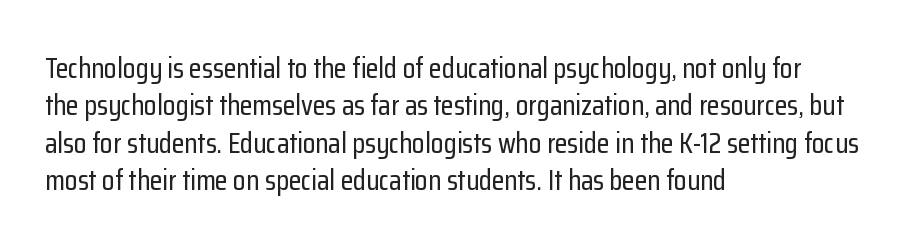
Descenders are the only things crossing below the line. Rendered with straight, roman letterforms. The letters advance in unequal steps, a hallmark of proportional type. The gaps between neighbouring characters are ordinary and unremarkable. Are there feet on the stems? There aren't — it's a sans.
